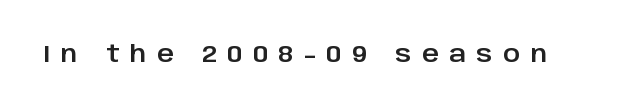
The image shows 23 px text type, upright; set unusually wide letter spacing (+0.46 em), not underlined.
